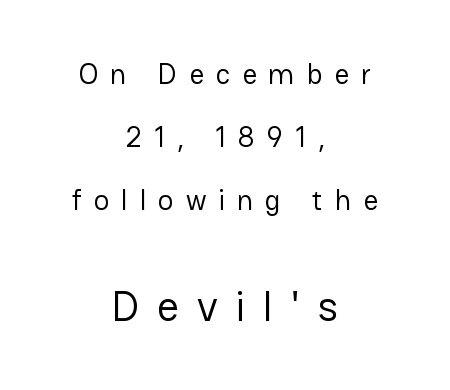
The image shows 43 px regular-weight sans-serif type, upright; set centered, loose line spacing (2.17x), unusually wide letter spacing (+0.41 em), not underlined; the second (bottom) block is 1.48x larger; low stroke contrast and a medium x-height.
